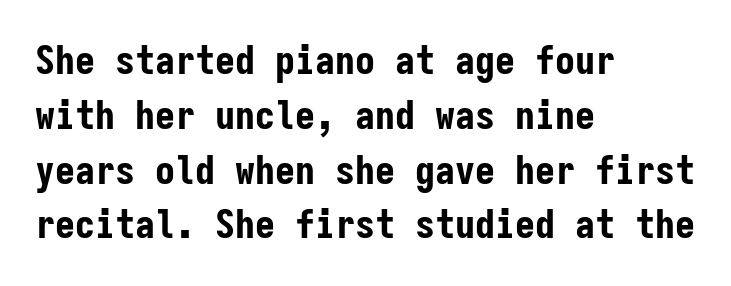
The image shows 40 px bold, condensed sans-serif type, upright, monospaced; set left-aligned, normal line spacing (1.37x), normal letter spacing, not underlined; low stroke contrast and a medium x-height.
